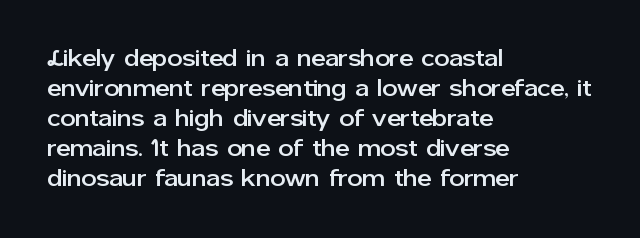
Q: Is the text italic (slanted)? A: No, it is upright.
Q: Is the text underlined? A: No.
Q: How is the paragraph aligned? A: Left-aligned.
Q: Is the spacing between letters normal or unusually wide? A: Normal.
Q: Is the spacing between lines tight, normal or loose? A: Normal.
